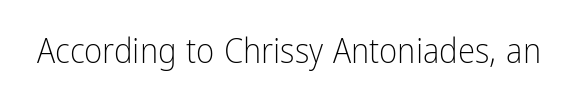
{"serif": "no", "italic": "no", "bold": "no", "weight": "light", "width": "condensed", "stroke_contrast": "low", "x_height": "medium", "monospaced": "no", "underline": "no", "letter_spacing": "normal", "letter_spacing_em": 0.0, "glyph_px": 35}
